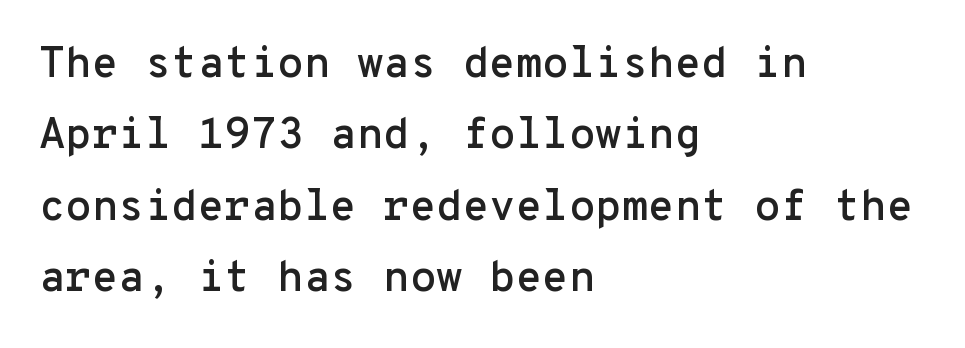
A normal amount of white space separates one row of letters from the next. Upright lettering throughout. Nobody touched the tracking dial on this one. Only glyphs here, with clear space below each row.
